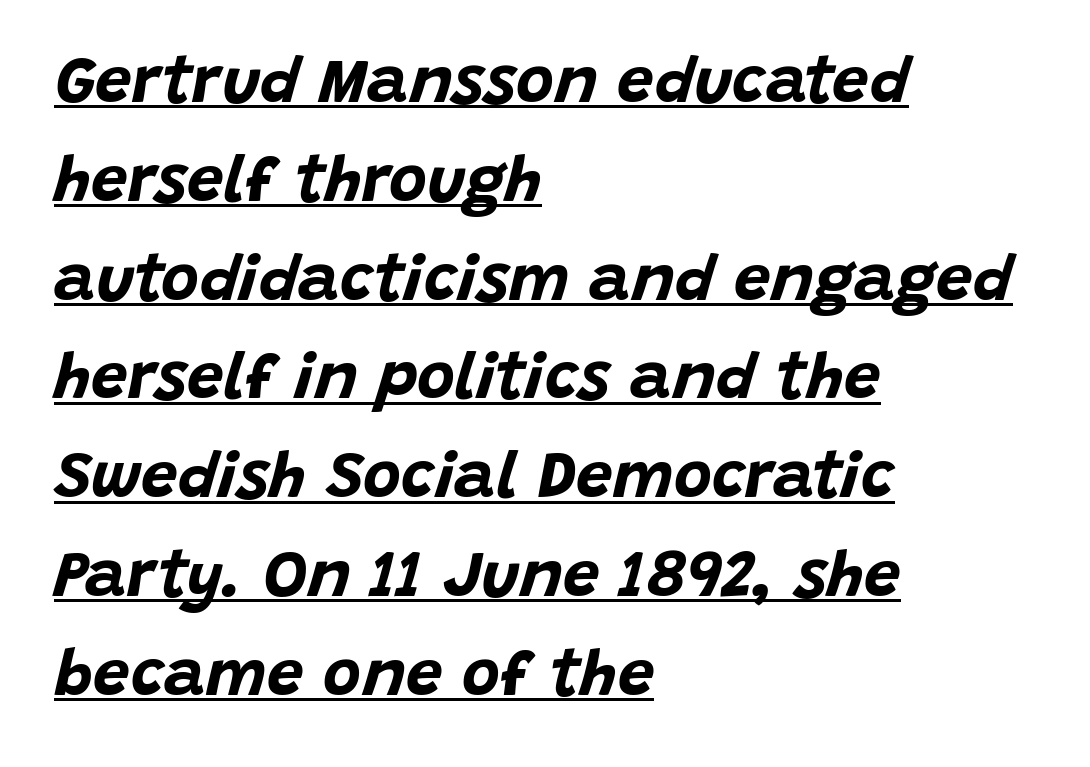
The image shows 65 px bold type, italic (leaning right); set left-aligned, normal line spacing (1.52x), normal letter spacing, underlined; low stroke contrast and a large x-height.
